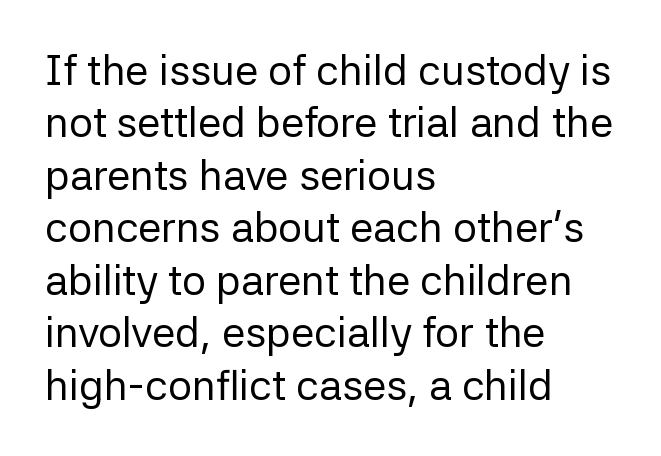
Q: Is the text bold? A: No.
Q: Is the text italic (slanted)? A: No, it is upright.
Q: Is the typeface a serif or a sans-serif typeface? A: Sans-serif.
Q: Is the text underlined? A: No.
Q: How is the paragraph aligned? A: Left-aligned.
Q: Is the spacing between letters normal or unusually wide? A: Normal.
Q: Is the spacing between lines tight, normal or loose? A: Normal.
Q: Width (condensed, normal, or wide)? A: Normal.
Q: Stroke contrast? A: Low.
Q: x-height? A: Medium.
Q: Monospaced? A: No.
